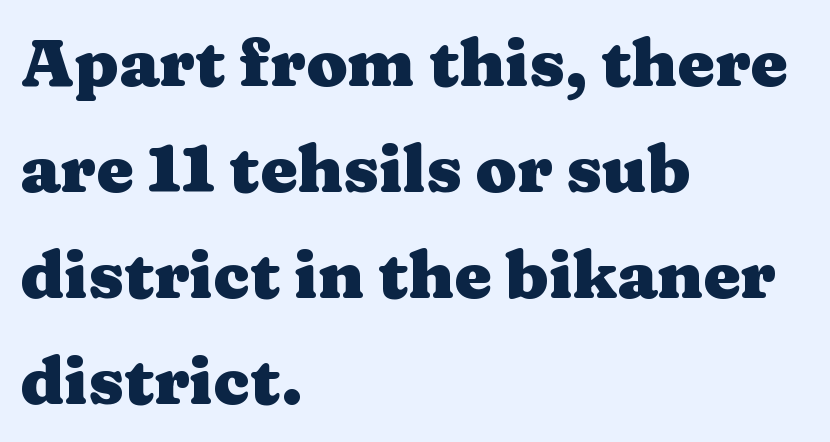
Q: Is the text bold? A: Yes.
Q: Is the text italic (slanted)? A: No, it is upright.
Q: Is the typeface a serif or a sans-serif typeface? A: Serif.
Q: Is the text underlined? A: No.
Q: How is the paragraph aligned? A: Left-aligned.
Q: Is the spacing between letters normal or unusually wide? A: Normal.
Q: Is the spacing between lines tight, normal or loose? A: Normal.
Q: Width (condensed, normal, or wide)? A: Wide.
Q: Stroke contrast? A: Medium.
Q: x-height? A: Medium.
Q: Monospaced? A: No.
